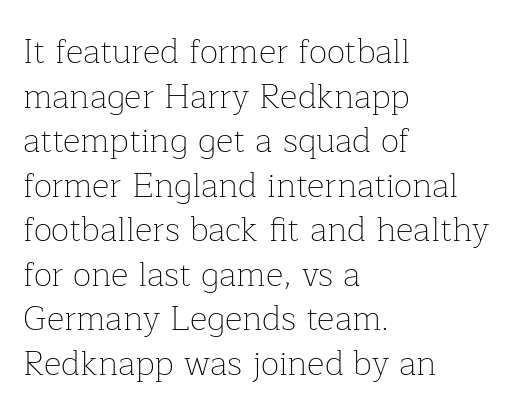
The image shows 34 px thin serif type, upright; set left-aligned, normal line spacing (1.31x), normal letter spacing, not underlined; low stroke contrast and a medium x-height.
